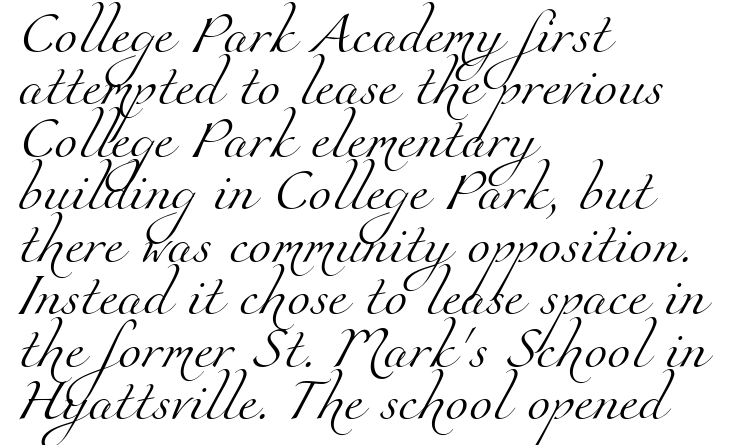
Q: Is the text bold? A: No.
Q: Is the typeface a serif or a sans-serif typeface? A: Serif.
Q: Is the text underlined? A: No.
Q: How is the paragraph aligned? A: Left-aligned.
Q: Is the spacing between letters normal or unusually wide? A: Normal.
Q: Is the spacing between lines tight, normal or loose? A: Normal.
Q: Width (condensed, normal, or wide)? A: Normal.
Q: Stroke contrast? A: Medium.
Q: x-height? A: Small.
Q: Monospaced? A: No.
